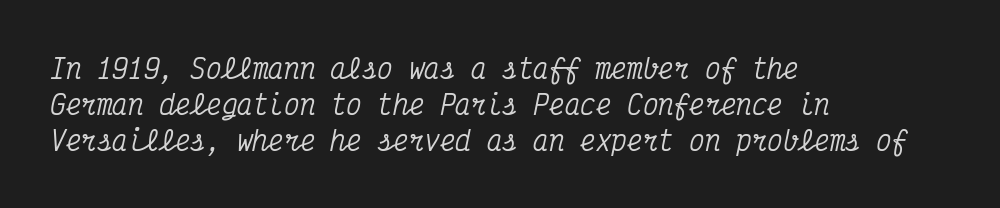
{"italic": "yes", "lean": "right", "slant_degrees": 12, "underline": "no", "align": "left", "line_spacing": "normal", "line_spacing_ratio": 1.38, "letter_spacing": "normal", "letter_spacing_em": 0.0, "glyph_px": 26}
